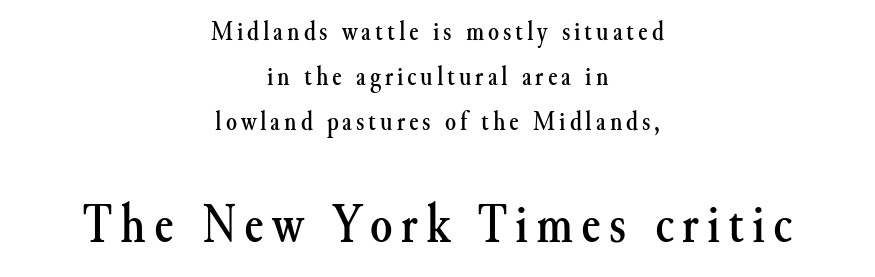
The image shows 57 px serif type, upright; set centered, normal line spacing (1.61x), not underlined; the second (bottom) block is 2.04x larger; medium stroke contrast and a small x-height.
